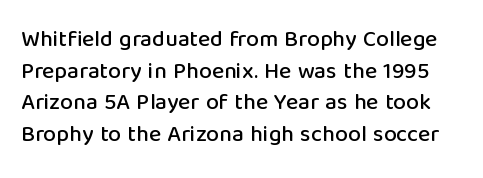
The axis of the letterforms is exactly vertical. Tracking here is standard; glyphs follow each other at the usual distance. The space between consecutive lines is moderate. Rule under the text: the space is simply empty.
